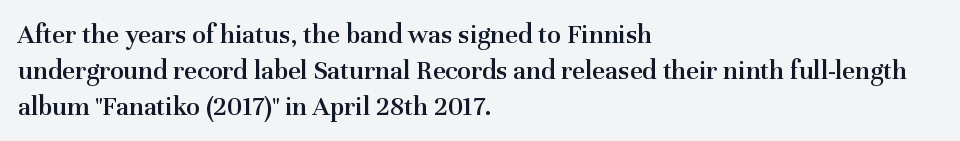
{"serif": "yes", "italic": "no", "bold": "semi", "weight": "semibold", "width": "normal", "stroke_contrast": "medium", "x_height": "medium", "monospaced": "no", "underline": "no", "align": "left", "line_spacing": "normal", "line_spacing_ratio": 1.28, "letter_spacing": "normal", "letter_spacing_em": 0.0, "glyph_px": 28}
